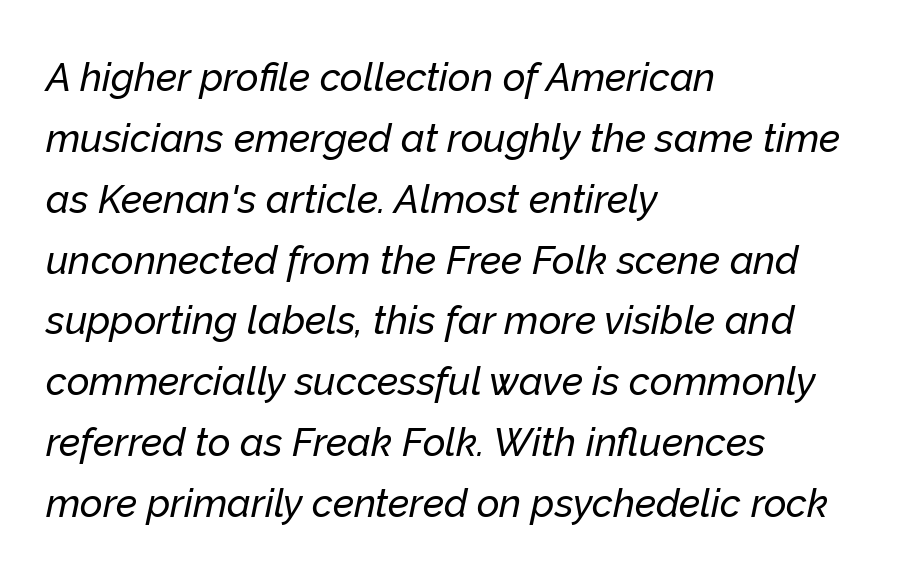
{"italic": "yes", "lean": "right", "slant_degrees": 12, "width": "normal", "stroke_contrast": "low", "x_height": "medium", "monospaced": "no", "underline": "no", "align": "left", "line_spacing": "normal", "line_spacing_ratio": 1.56, "letter_spacing": "normal", "letter_spacing_em": 0.0, "glyph_px": 39}
